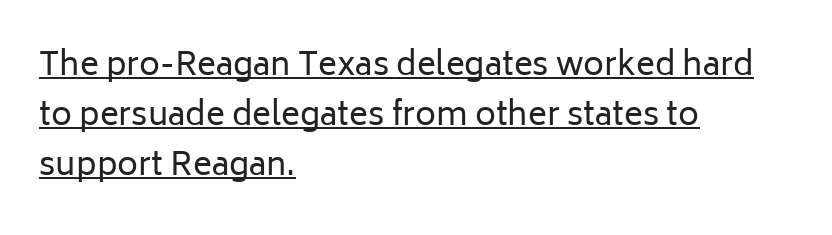
{"serif": "no", "italic": "no", "bold": "no", "weight": "regular", "width": "normal", "stroke_contrast": "low", "x_height": "medium", "monospaced": "no", "underline": "yes", "align": "left", "line_spacing": "normal", "line_spacing_ratio": 1.56, "letter_spacing": "normal", "letter_spacing_em": 0.0, "glyph_px": 32}
